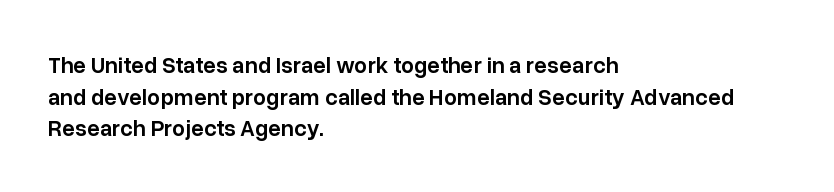
Q: Is the text bold? A: Semi-bold.
Q: Is the text italic (slanted)? A: No, it is upright.
Q: Is the text underlined? A: No.
Q: How is the paragraph aligned? A: Left-aligned.
Q: Is the spacing between letters normal or unusually wide? A: Normal.
Q: Is the spacing between lines tight, normal or loose? A: Normal.
